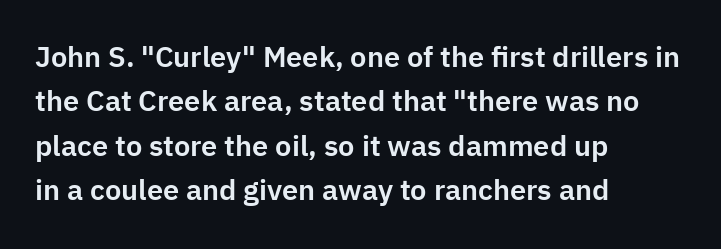
Q: Is the text italic (slanted)? A: No, it is upright.
Q: Is the typeface a serif or a sans-serif typeface? A: Sans-serif.
Q: Is the text underlined? A: No.
Q: How is the paragraph aligned? A: Left-aligned.
Q: Is the spacing between letters normal or unusually wide? A: Normal.
Q: Is the spacing between lines tight, normal or loose? A: Normal.
Q: Width (condensed, normal, or wide)? A: Normal.
Q: Stroke contrast? A: Low.
Q: x-height? A: Medium.
Q: Monospaced? A: No.
